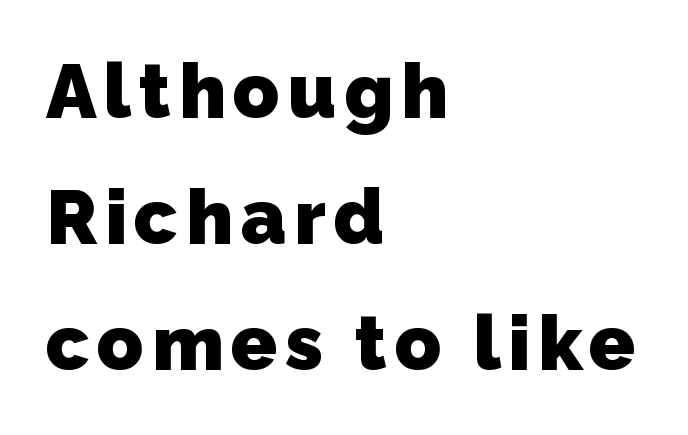
Q: Is the text bold? A: Yes.
Q: Is the typeface a serif or a sans-serif typeface? A: Sans-serif.
Q: Is the text underlined? A: No.
Q: How is the paragraph aligned? A: Left-aligned.
Q: Is the spacing between lines tight, normal or loose? A: Normal.
Q: Width (condensed, normal, or wide)? A: Normal.
Q: Stroke contrast? A: Low.
Q: x-height? A: Medium.
Q: Monospaced? A: No.
